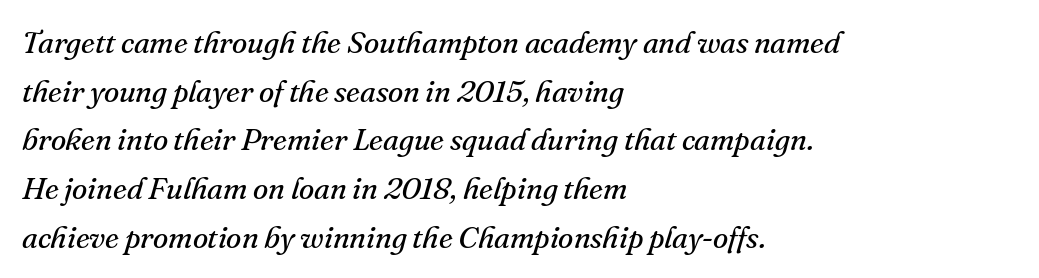
{"serif": "yes", "italic": "yes", "lean": "right", "slant_degrees": 16, "bold": "no", "weight": "regular", "width": "normal", "stroke_contrast": "medium", "x_height": "small", "monospaced": "no", "underline": "no", "align": "left", "line_spacing": "normal", "line_spacing_ratio": 1.57, "letter_spacing": "normal", "letter_spacing_em": 0.0, "glyph_px": 31}
